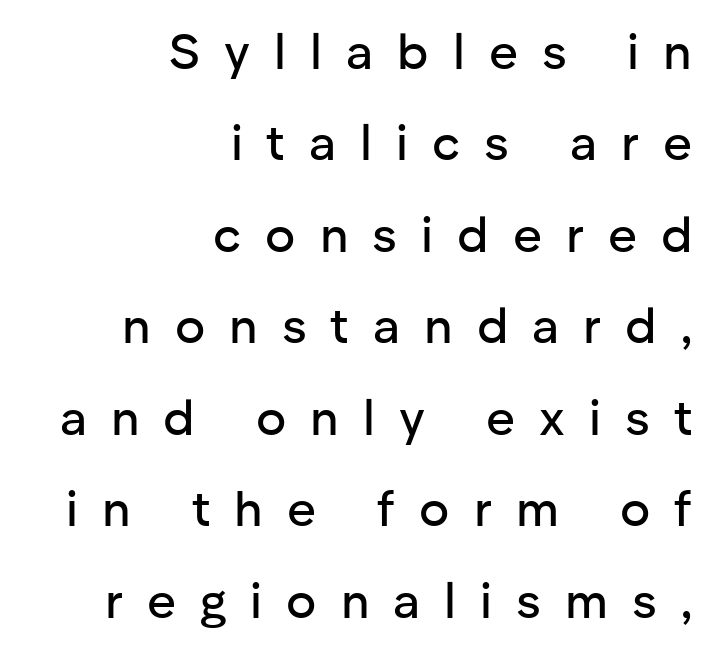
{"serif": "no", "italic": "no", "width": "normal", "stroke_contrast": "low", "x_height": "medium", "monospaced": "no", "underline": "no", "align": "right", "line_spacing_ratio": 1.83, "letter_spacing": "wide", "letter_spacing_em": 0.48, "glyph_px": 50}
